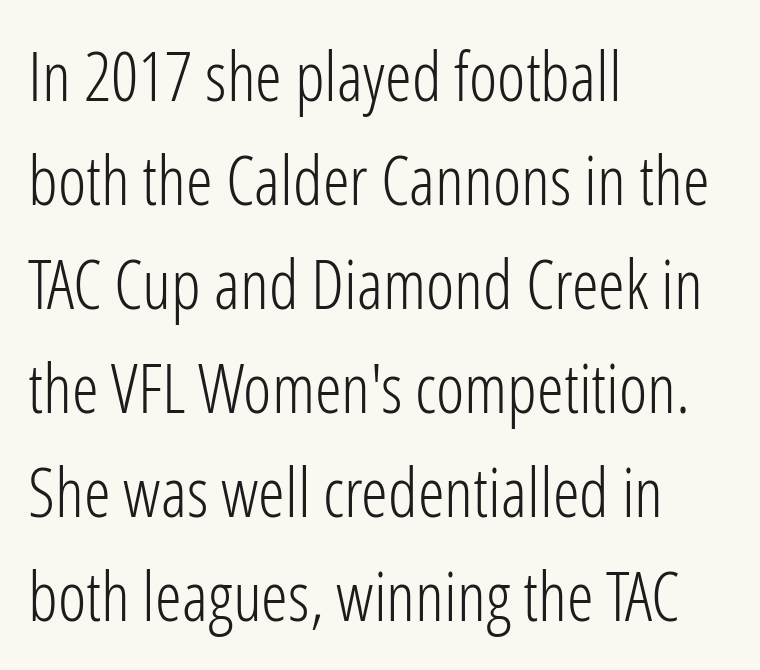
{"serif": "no", "italic": "no", "bold": "no", "weight": "light", "width": "condensed", "stroke_contrast": "low", "x_height": "medium", "monospaced": "no", "underline": "no", "align": "left", "line_spacing": "normal", "line_spacing_ratio": 1.53, "letter_spacing": "normal", "letter_spacing_em": 0.0, "glyph_px": 68}
